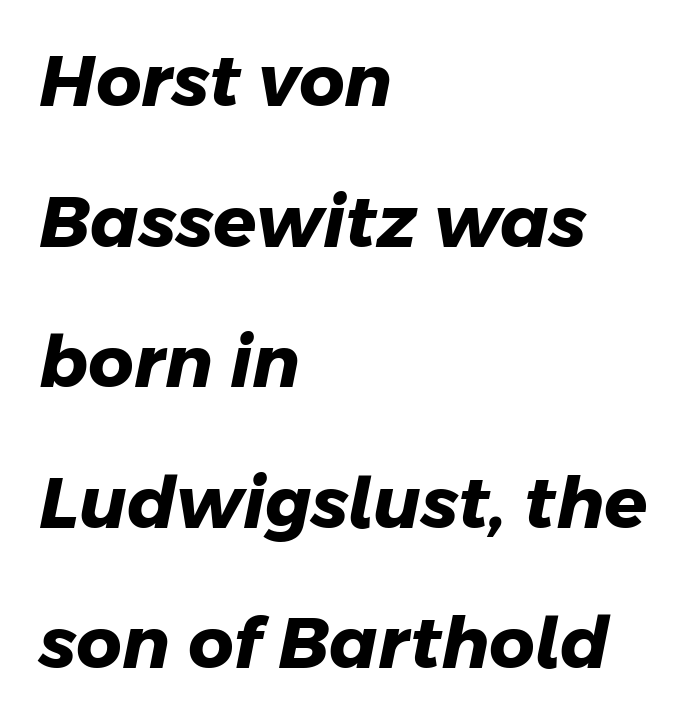
The image shows 71 px heavy sans-serif type; set left-aligned, loose line spacing (1.98x), normal letter spacing, not underlined; low stroke contrast and a medium x-height.
